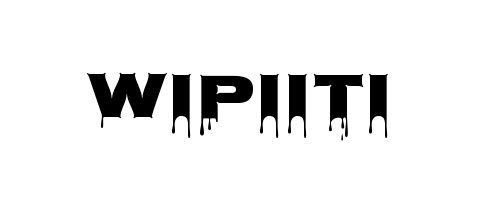
Q: Is the text bold? A: Yes.
Q: Is the text italic (slanted)? A: No, it is upright.
Q: Is the typeface a serif or a sans-serif typeface? A: Sans-serif.
Q: Is the text underlined? A: No.
Q: Is the spacing between letters normal or unusually wide? A: Normal.
Q: Width (condensed, normal, or wide)? A: Wide.
Q: Stroke contrast? A: Low.
Q: x-height? A: Large.
Q: Monospaced? A: No.
